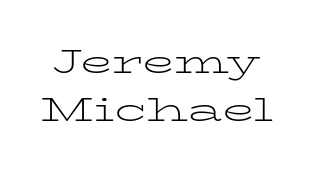
Q: Is the text bold? A: No.
Q: Is the text italic (slanted)? A: No, it is upright.
Q: Is the typeface a serif or a sans-serif typeface? A: Serif.
Q: Is the text underlined? A: No.
Q: Is the spacing between letters normal or unusually wide? A: Normal.
Q: Is the spacing between lines tight, normal or loose? A: Normal.
Q: Width (condensed, normal, or wide)? A: Wide.
Q: Stroke contrast? A: Low.
Q: x-height? A: Medium.
Q: Monospaced? A: No.
